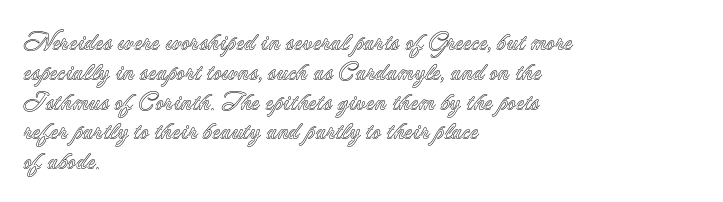
{"underline": "no", "align": "left", "line_spacing_ratio": 1.24, "letter_spacing": "normal", "letter_spacing_em": 0.0, "glyph_px": 24}
